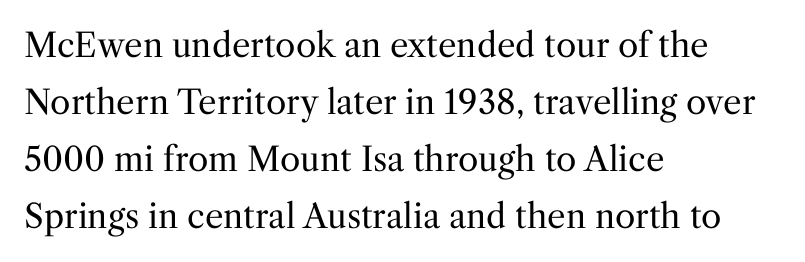
The image shows 33 px regular-weight serif type, upright; set left-aligned, line spacing 1.73x, normal letter spacing, not underlined; medium stroke contrast and a medium x-height.
